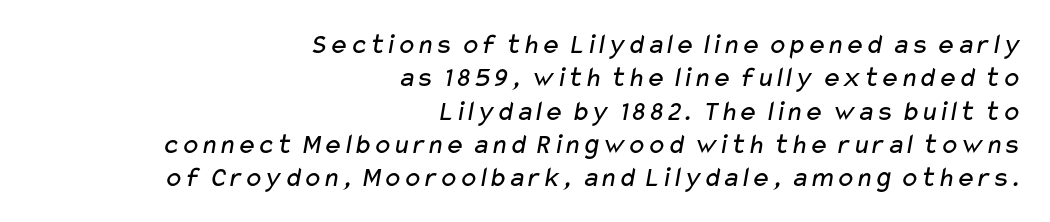
Q: Is the text bold? A: No.
Q: Is the typeface a serif or a sans-serif typeface? A: Sans-serif.
Q: Is the text underlined? A: No.
Q: How is the paragraph aligned? A: Right-aligned.
Q: Is the spacing between letters normal or unusually wide? A: Normal.
Q: Is the spacing between lines tight, normal or loose? A: Tight.
Q: Width (condensed, normal, or wide)? A: Wide.
Q: Stroke contrast? A: Low.
Q: x-height? A: Medium.
Q: Monospaced? A: No.
